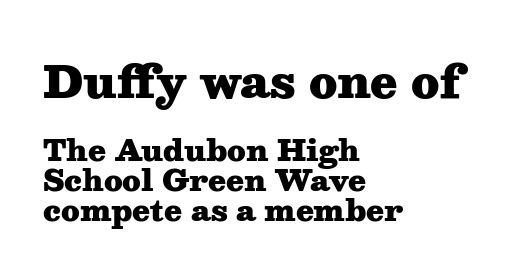
Characters follow at the spacing the type designer built in. You could not count columns in this text — the font is proportionally spaced. Of the two passages, the one on top uses the larger point size. A clean baseline with only descenders dipping below it.
